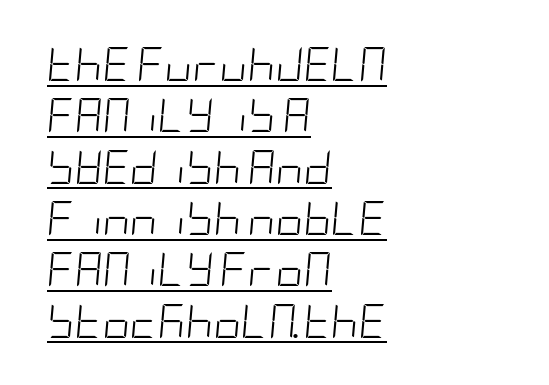
The image shows 34 px light, condensed type, italic (leaning right); set left-aligned, normal line spacing (1.51x), normal letter spacing, underlined; low stroke contrast and a large x-height.
